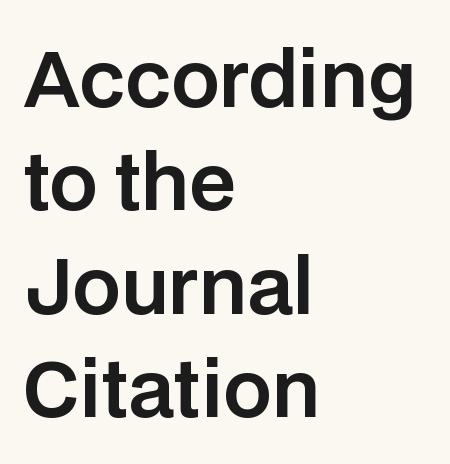
The image shows 76 px sans-serif type, upright; set left-aligned, normal line spacing (1.36x), normal letter spacing, not underlined; low stroke contrast and a large x-height.
